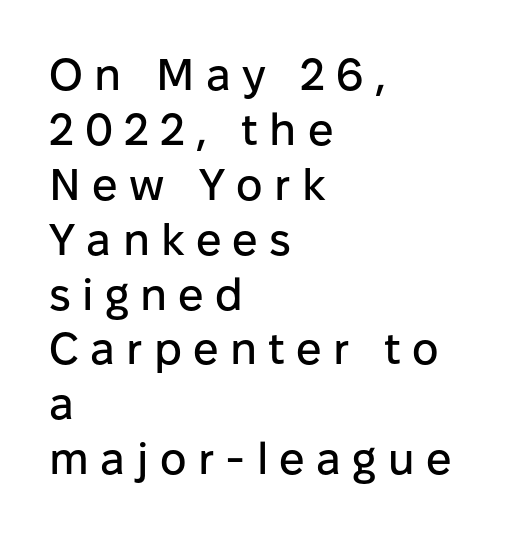
The characters display no serif detailing; their extremities are plain. Character widths vary here, with narrow letters taking less room than wide ones. The line texture is sparse and dotted thanks to wide tracking. Vertical strokes here are truly vertical. Only glyphs here, with clear space below each row. Notice how the passage keeps a crisp vertical edge on the left only.
